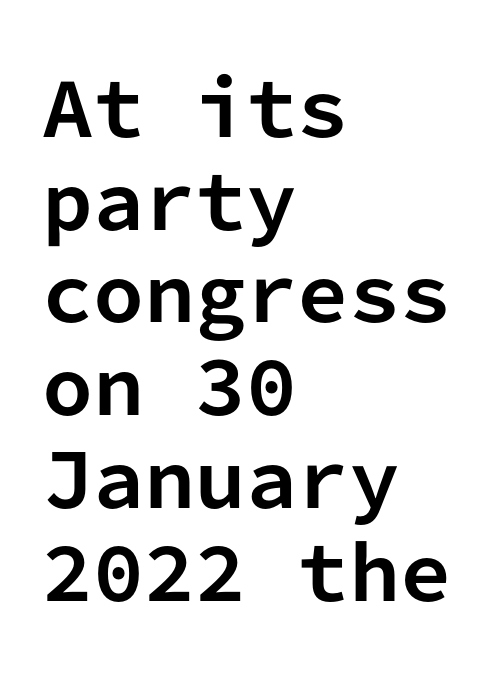
Q: Is the text bold? A: Yes.
Q: Is the text italic (slanted)? A: No, it is upright.
Q: Is the typeface a serif or a sans-serif typeface? A: Sans-serif.
Q: Is the text underlined? A: No.
Q: How is the paragraph aligned? A: Left-aligned.
Q: Is the spacing between letters normal or unusually wide? A: Normal.
Q: Is the spacing between lines tight, normal or loose? A: Normal.
Q: Width (condensed, normal, or wide)? A: Normal.
Q: Stroke contrast? A: Low.
Q: x-height? A: Medium.
Q: Monospaced? A: Yes.
